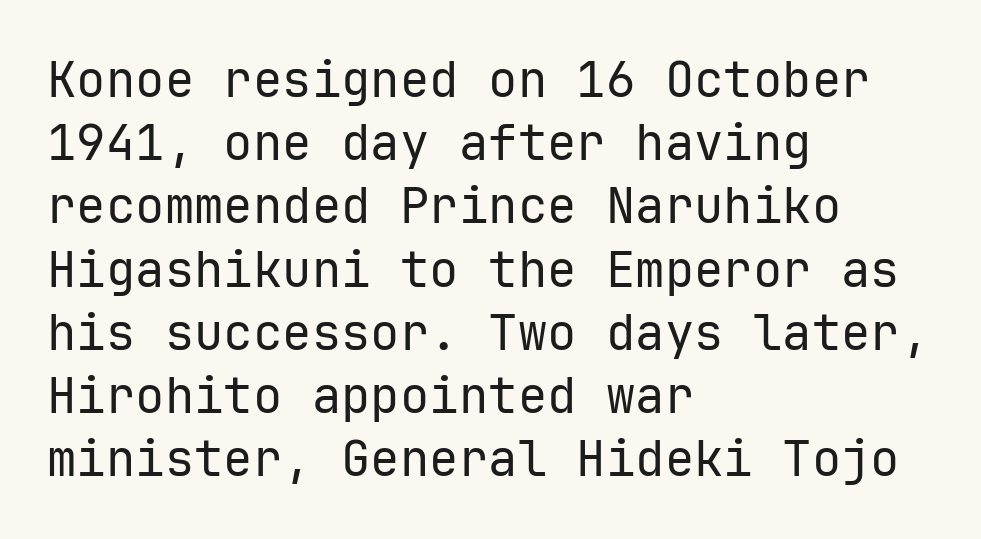
The image shows 49 px regular-weight sans-serif type, upright, monospaced; set left-aligned, normal line spacing (1.29x), normal letter spacing, not underlined; low stroke contrast and a medium x-height.
